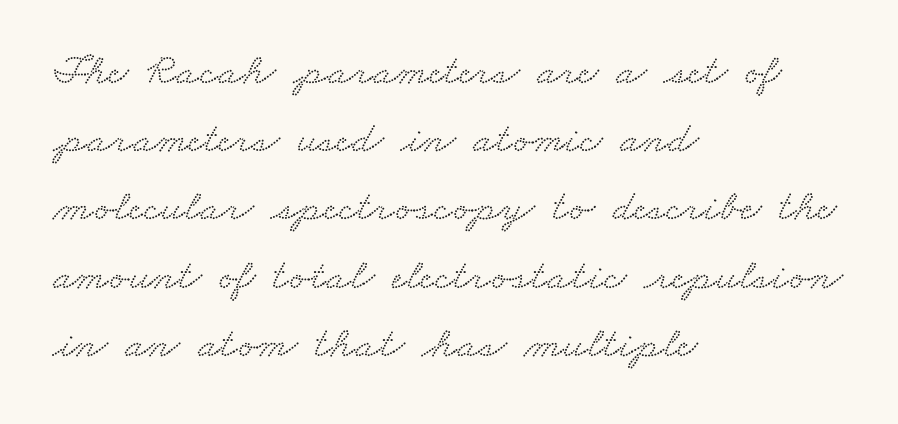
The image shows 44 px wide type; set left-aligned, normal line spacing (1.55x), normal letter spacing, not underlined; low stroke contrast and a small x-height.
